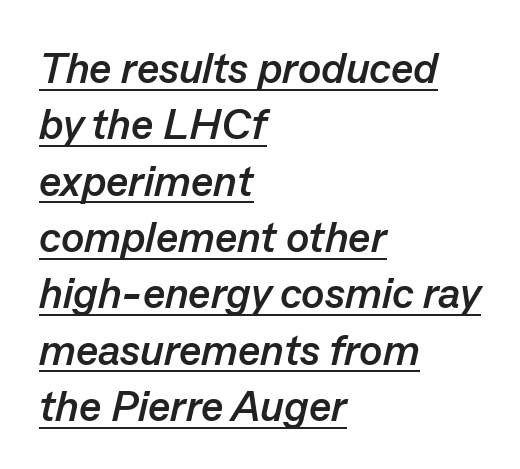
It's the slanting kind of type. Looks like someone drew a line under every word here. The face used here is rendered with its standard letterfit. The passage shown is typed in a proportional face where columns would drift.
